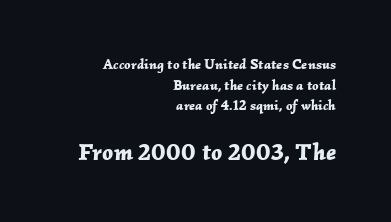
The image shows 24 px bold type, italic (leaning right); set right-aligned, normal line spacing (1.47x), normal letter spacing, not underlined; the second (bottom) block is 1.71x larger.
